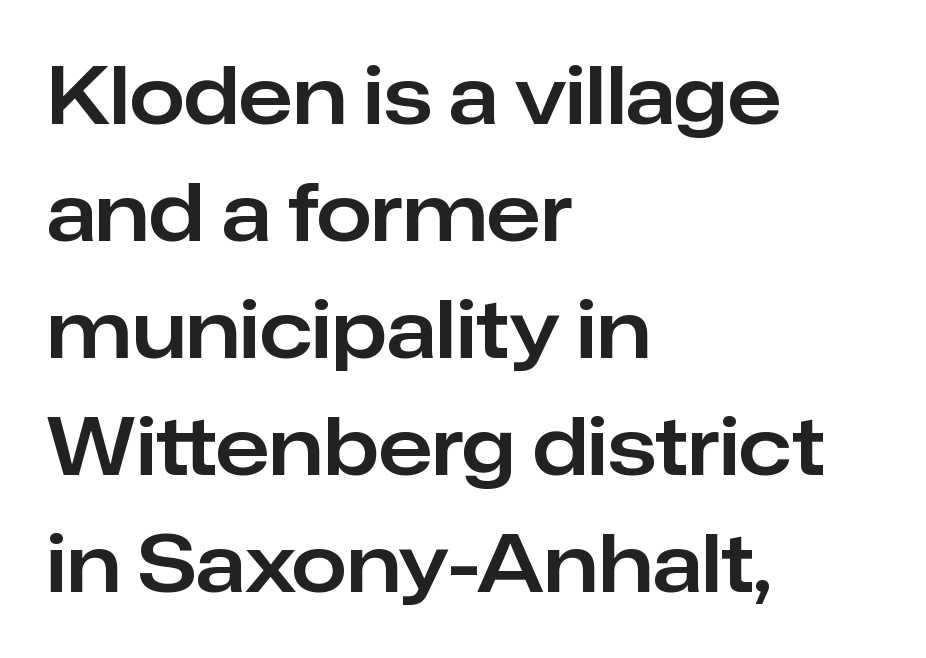
{"serif": "no", "italic": "no", "width": "normal", "stroke_contrast": "low", "x_height": "medium", "monospaced": "no", "underline": "no", "align": "left", "line_spacing": "normal", "line_spacing_ratio": 1.48, "letter_spacing": "normal", "letter_spacing_em": 0.0, "glyph_px": 79}
